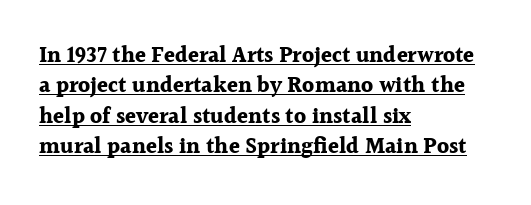
Q: Is the text bold? A: Yes.
Q: Is the text italic (slanted)? A: No, it is upright.
Q: Is the text underlined? A: Yes.
Q: How is the paragraph aligned? A: Left-aligned.
Q: Is the spacing between letters normal or unusually wide? A: Normal.
Q: Is the spacing between lines tight, normal or loose? A: Normal.
